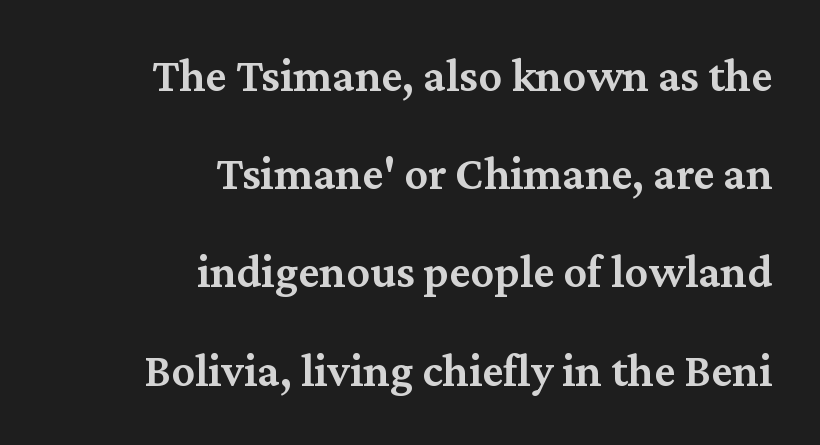
Q: Is the text bold? A: Semi-bold.
Q: Is the text italic (slanted)? A: No, it is upright.
Q: Is the typeface a serif or a sans-serif typeface? A: Serif.
Q: Is the text underlined? A: No.
Q: How is the paragraph aligned? A: Right-aligned.
Q: Is the spacing between letters normal or unusually wide? A: Normal.
Q: Is the spacing between lines tight, normal or loose? A: Loose.
Q: Width (condensed, normal, or wide)? A: Normal.
Q: Stroke contrast? A: Medium.
Q: x-height? A: Medium.
Q: Monospaced? A: No.
